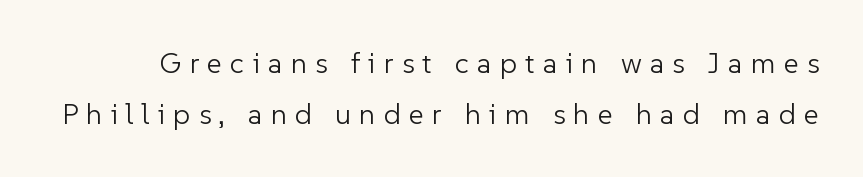
The letterforms stand isolated, each surrounded by extra space. Typographically, this falls in the sans-serif category. The baseline area is clear. Rendered with straight, roman letterforms.
